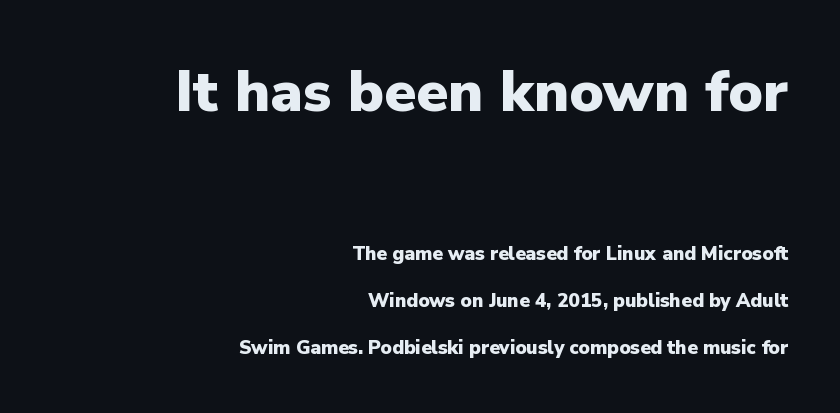
Line spacing here is loose. Upright lettering throughout. Each letter keeps its own natural width here, so spacing adapts to shape. Look at the tracking — it's just the regular setting, nothing added. Unmarked baselines from the first word to the last.
